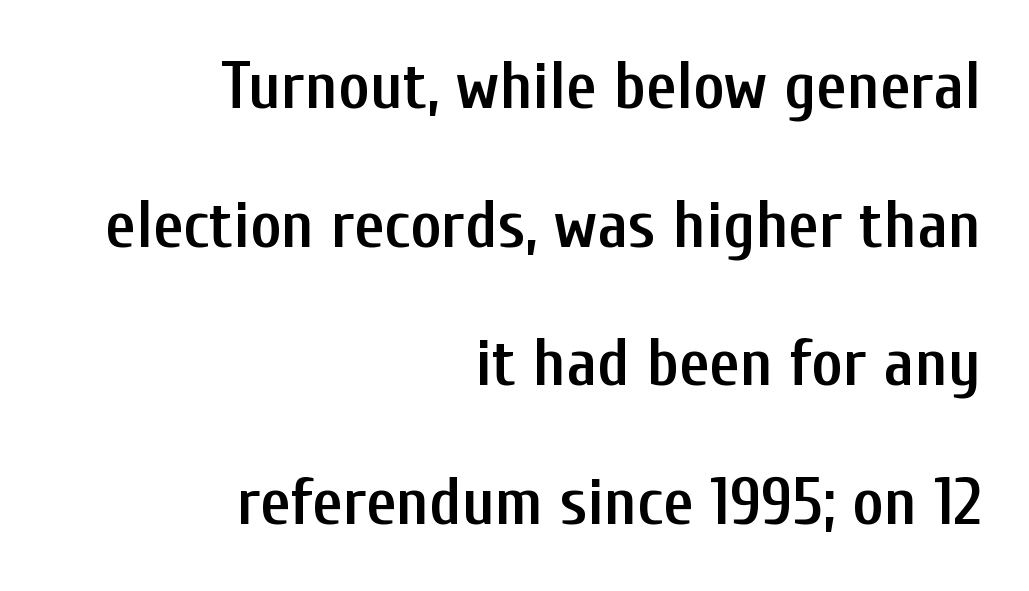
The axis of the letterforms is exactly vertical. You can tell from the bare stems that sans-serif type was used. The words here are not underlined. A student would call this right alignment; a typographer would say flush right, rag left.
